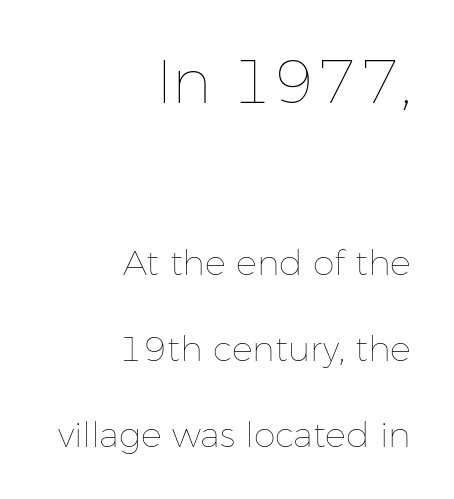
Q: Is the text bold? A: No.
Q: Is the text italic (slanted)? A: No, it is upright.
Q: Is the text underlined? A: No.
Q: How is the paragraph aligned? A: Right-aligned.
Q: Is the spacing between letters normal or unusually wide? A: Normal.
Q: Is the spacing between lines tight, normal or loose? A: Loose.
Q: Which block of text is set in a larger size, the first (top) or the second (bottom)? A: The first (top) one.
Q: Width (condensed, normal, or wide)? A: Normal.
Q: Stroke contrast? A: Low.
Q: x-height? A: Medium.
Q: Monospaced? A: No.
